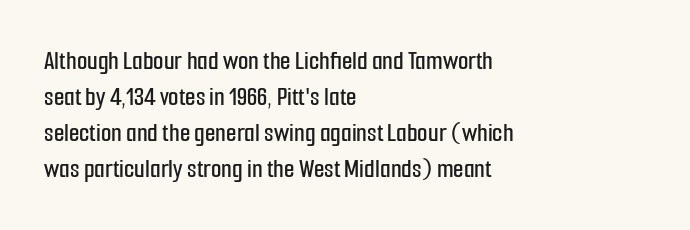
{"italic": "no", "underline": "no", "align": "left", "line_spacing": "normal", "line_spacing_ratio": 1.33, "letter_spacing": "normal", "letter_spacing_em": 0.0, "glyph_px": 27}
